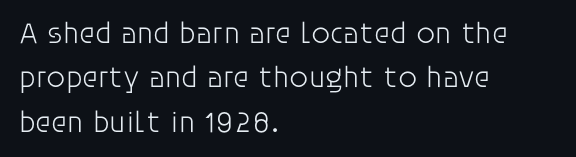
The image shows 30 px light sans-serif type, upright; set left-aligned, normal line spacing (1.48x), normal letter spacing, not underlined; low stroke contrast and a large x-height.
